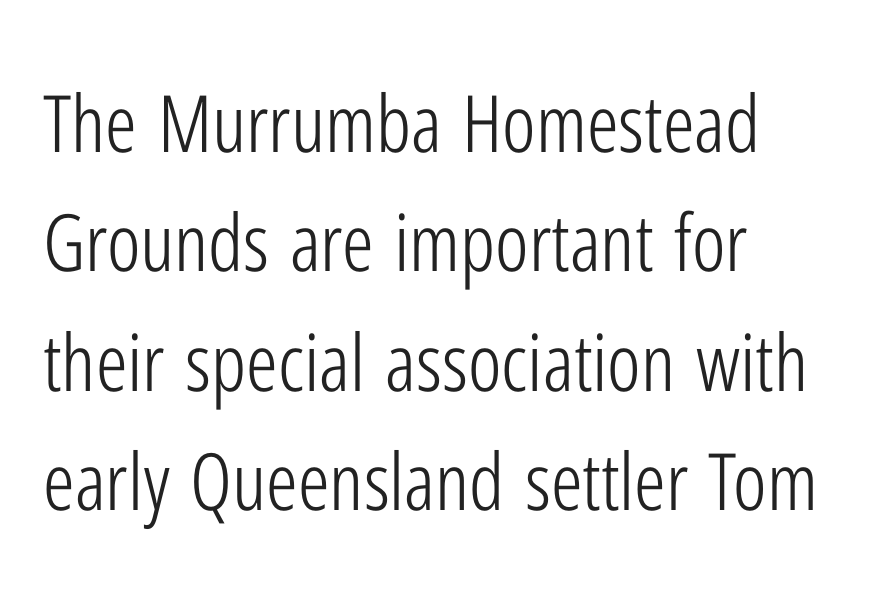
{"serif": "no", "italic": "no", "bold": "no", "weight": "light", "width": "condensed", "stroke_contrast": "low", "x_height": "medium", "monospaced": "no", "underline": "no", "align": "left", "line_spacing": "normal", "line_spacing_ratio": 1.51, "letter_spacing": "normal", "letter_spacing_em": 0.0, "glyph_px": 79}
